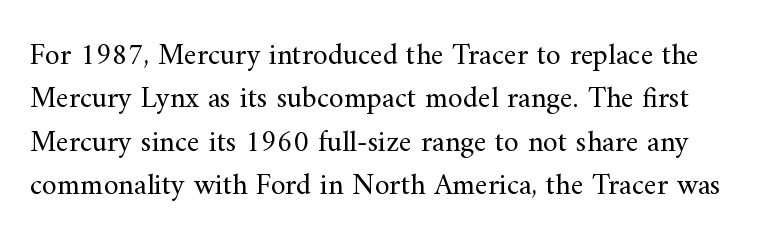
Q: Is the text bold? A: No.
Q: Is the text italic (slanted)? A: No, it is upright.
Q: Is the typeface a serif or a sans-serif typeface? A: Serif.
Q: Is the text underlined? A: No.
Q: Is the spacing between letters normal or unusually wide? A: Normal.
Q: Is the spacing between lines tight, normal or loose? A: Normal.
Q: Width (condensed, normal, or wide)? A: Normal.
Q: Stroke contrast? A: Medium.
Q: x-height? A: Small.
Q: Monospaced? A: No.
